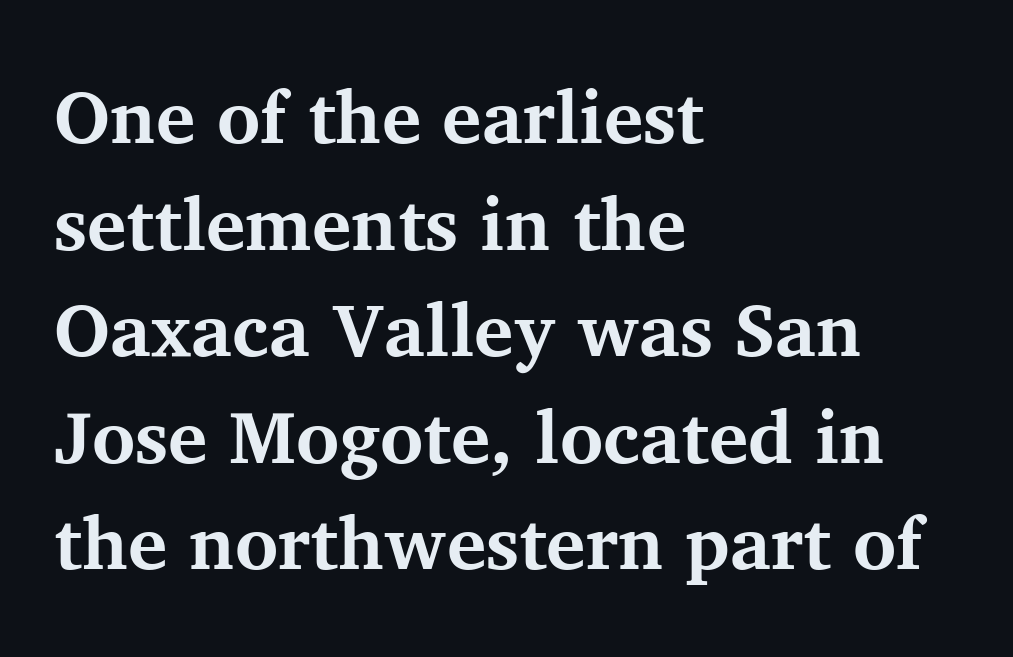
{"serif": "yes", "italic": "no", "bold": "yes", "weight": "bold", "width": "normal", "stroke_contrast": "medium", "x_height": "medium", "monospaced": "no", "underline": "no", "align": "left", "line_spacing": "normal", "line_spacing_ratio": 1.44, "letter_spacing": "normal", "letter_spacing_em": 0.0, "glyph_px": 74}
